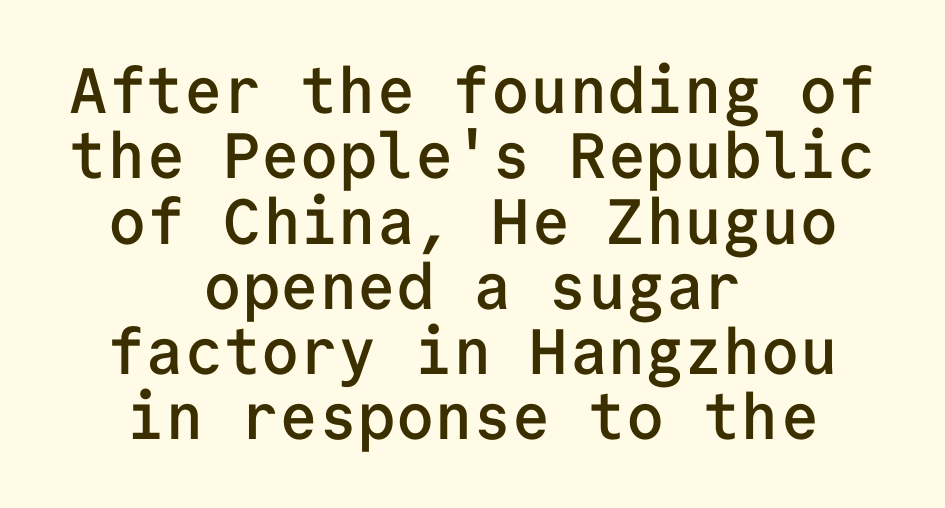
Q: Is the text bold? A: Semi-bold.
Q: Is the text italic (slanted)? A: No, it is upright.
Q: Is the typeface a serif or a sans-serif typeface? A: Sans-serif.
Q: Is the text underlined? A: No.
Q: How is the paragraph aligned? A: Centered.
Q: Is the spacing between letters normal or unusually wide? A: Normal.
Q: Is the spacing between lines tight, normal or loose? A: Tight.
Q: Width (condensed, normal, or wide)? A: Normal.
Q: Stroke contrast? A: Low.
Q: x-height? A: Medium.
Q: Monospaced? A: Yes.
